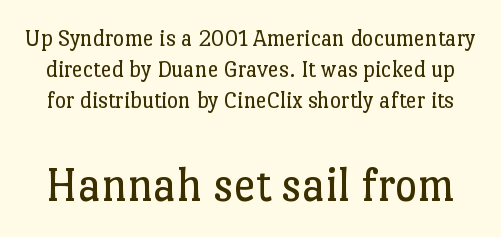
The image shows 49 px regular-weight serif type, upright; set normal line spacing (1.3x), normal letter spacing, not underlined; the second (bottom) block is 2.04x larger; low stroke contrast and a medium x-height.
